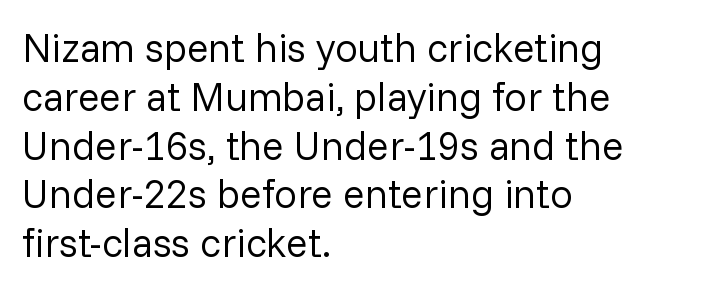
The image shows 40 px regular-weight sans-serif type, upright; set left-aligned, line spacing 1.22x, normal letter spacing, not underlined; low stroke contrast and a medium x-height.
